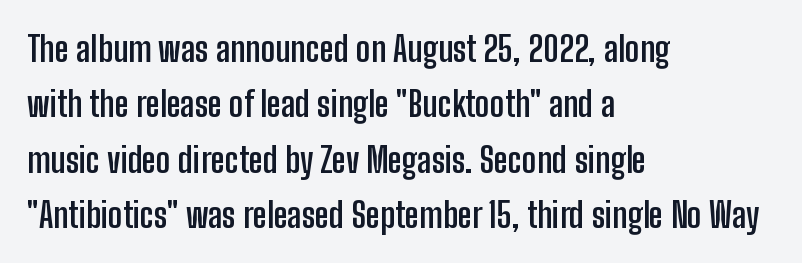
{"serif": "no", "italic": "no", "bold": "yes", "weight": "semibold", "width": "condensed", "stroke_contrast": "low", "x_height": "medium", "monospaced": "no", "underline": "no", "align": "left", "line_spacing": "normal", "line_spacing_ratio": 1.58, "letter_spacing": "normal", "letter_spacing_em": 0.0, "glyph_px": 35}
